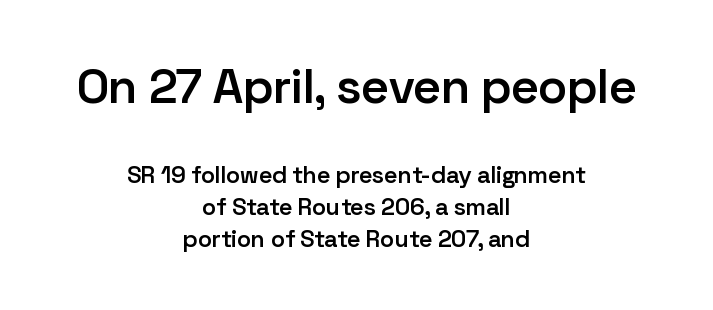
Look at the glyph heights: the upper group is clearly the bigger setting. A bare baseline throughout the passage. The letters carry no serifs — their stems end cleanly without finishing strokes. You could not count columns in this text — the font is proportionally spaced. The rendering uses a semibold face; strokes are thickened but not to full bold.
